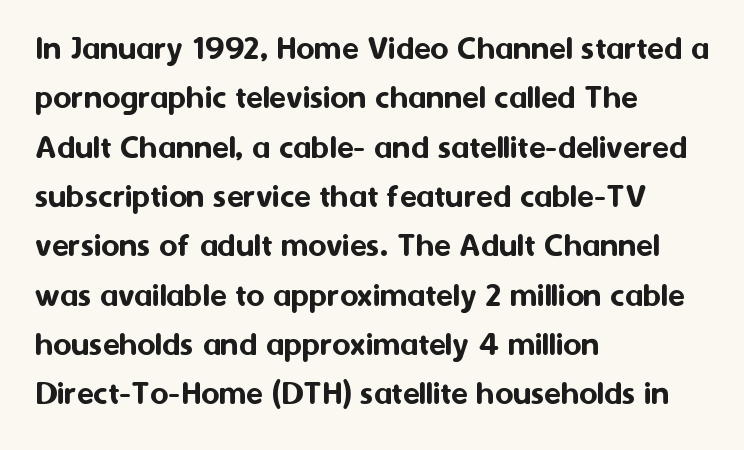
{"serif": "no", "italic": "no", "width": "normal", "stroke_contrast": "medium", "x_height": "medium", "monospaced": "no", "underline": "no", "align": "left", "line_spacing": "normal", "line_spacing_ratio": 1.41, "letter_spacing": "normal", "letter_spacing_em": 0.0, "glyph_px": 35}
